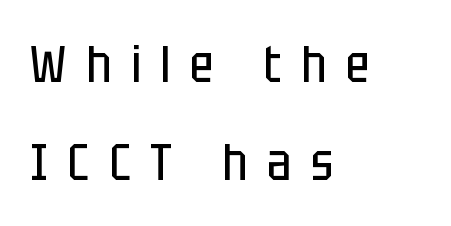
The image shows 52 px regular-weight, condensed sans-serif type, upright; set left-aligned, line spacing 1.88x, unusually wide letter spacing (+0.38 em), not underlined; low stroke contrast and a large x-height.
